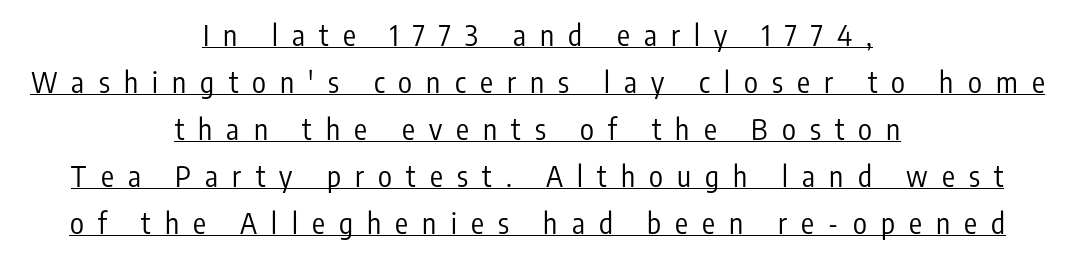
Decoration check: the copy is underlined. Glyph-to-glyph distance is far greater than everyday printed text. Do the characters align in a grid? No, the font is proportional. Posture: vertical. The passage shown is typeset with a sans-serif family. These lines are centered, leaving both edges ragged.
